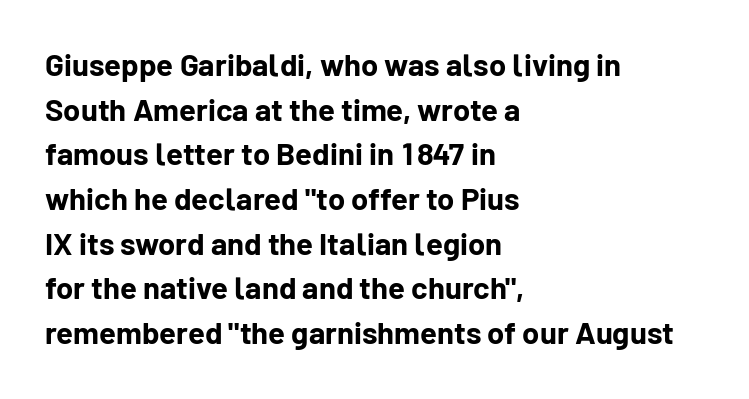
The image shows 31 px bold sans-serif type, upright; set left-aligned, normal line spacing (1.44x), normal letter spacing, not underlined; low stroke contrast and a medium x-height.
